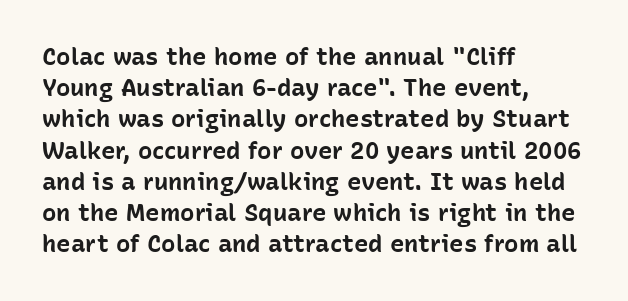
{"italic": "no", "bold": "yes", "underline": "no", "align": "left", "line_spacing": "normal", "line_spacing_ratio": 1.3, "letter_spacing": "normal", "letter_spacing_em": 0.0, "glyph_px": 24}
